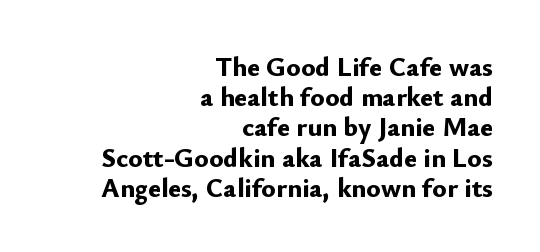
The image shows 27 px bold type, upright; set right-aligned, tight line spacing (1.12x), normal letter spacing, not underlined.
